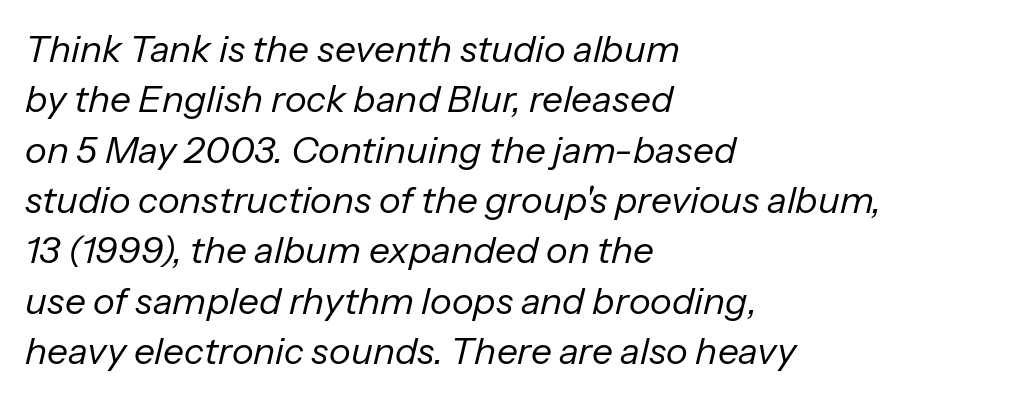
Typeset ragged right — the left edge is the straight one. Words appear dense and cohesive because spacing is normal. The face used here is proportionally spaced, like ordinary book or web type. The lettering tilts uniformly, giving the passage an italic look. Check under the words: just untouched page. On a weight scale, this lands at 450 or below.
